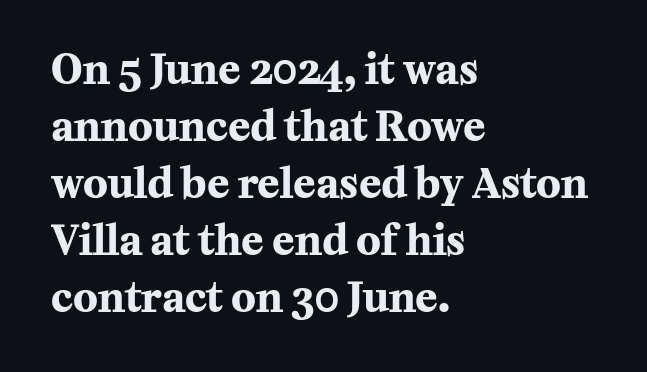
{"serif": "yes", "italic": "no", "bold": "yes", "weight": "bold", "width": "normal", "stroke_contrast": "medium", "x_height": "medium", "monospaced": "no", "underline": "no", "align": "left", "line_spacing": "normal", "line_spacing_ratio": 1.39, "letter_spacing": "normal", "letter_spacing_em": 0.0, "glyph_px": 41}
